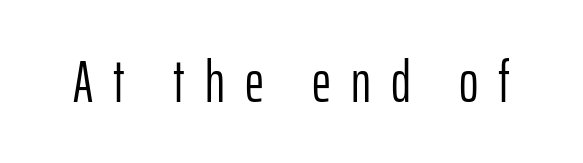
Is this a sans? Yes — the strokes have no serifs. This rendering widens character spacing well past its baseline value. Proportional: the letters do not fall into vertical columns. These lines were composed using upright roman letters.
